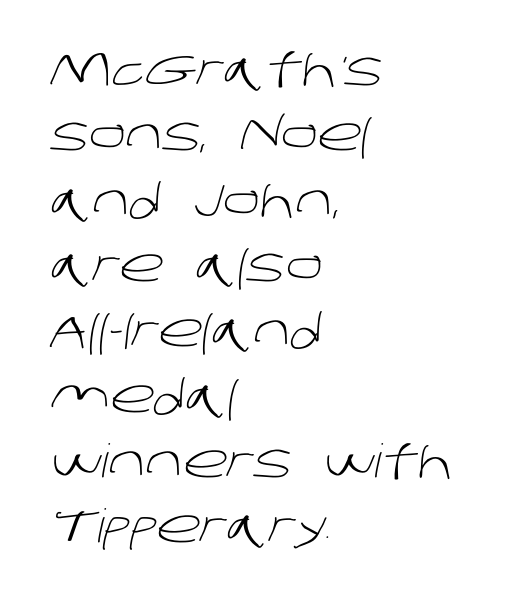
The image shows 46 px light sans-serif type; set left-aligned, normal line spacing (1.42x), normal letter spacing, not underlined; low stroke contrast and a large x-height.
